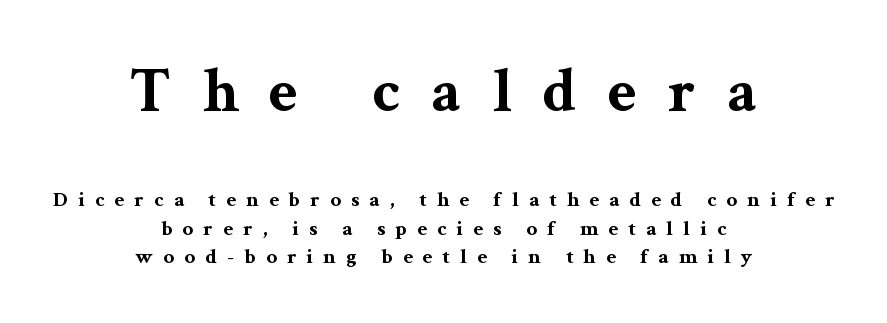
Q: Is the text bold? A: Yes.
Q: Is the text italic (slanted)? A: No, it is upright.
Q: Is the typeface a serif or a sans-serif typeface? A: Serif.
Q: Is the text underlined? A: No.
Q: How is the paragraph aligned? A: Centered.
Q: Is the spacing between letters normal or unusually wide? A: Unusually wide.
Q: Is the spacing between lines tight, normal or loose? A: Normal.
Q: Which block of text is set in a larger size, the first (top) or the second (bottom)? A: The first (top) one.
Q: Width (condensed, normal, or wide)? A: Wide.
Q: Stroke contrast? A: Medium.
Q: x-height? A: Medium.
Q: Monospaced? A: No.
